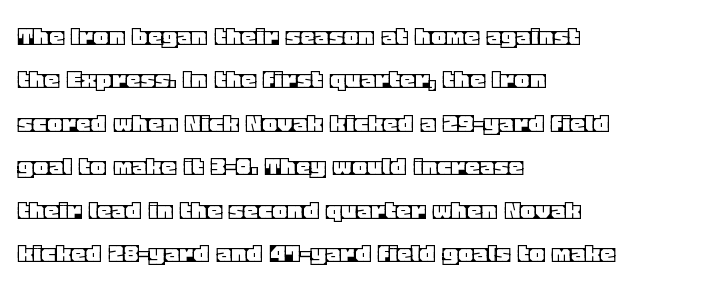
The image shows 29 px text type, upright; set left-aligned, normal line spacing (1.5x), normal letter spacing, not underlined; a large x-height.
